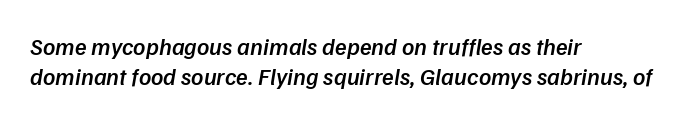
Q: Is the text bold? A: Semi-bold.
Q: Is the text italic (slanted)? A: Yes, it leans right by about 9 degrees.
Q: Is the text underlined? A: No.
Q: How is the paragraph aligned? A: Left-aligned.
Q: Is the spacing between letters normal or unusually wide? A: Normal.
